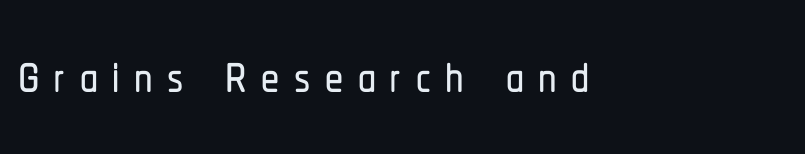
Does the copy run flush right? No — it runs flush left. The horizontal fit of the characters is loose and conspicuously gappy. The face used here is proportionally spaced, like ordinary book or web type. Typographically, this falls in the sans-serif category. The area under the type is left untouched. These lines were composed using upright roman letters.
